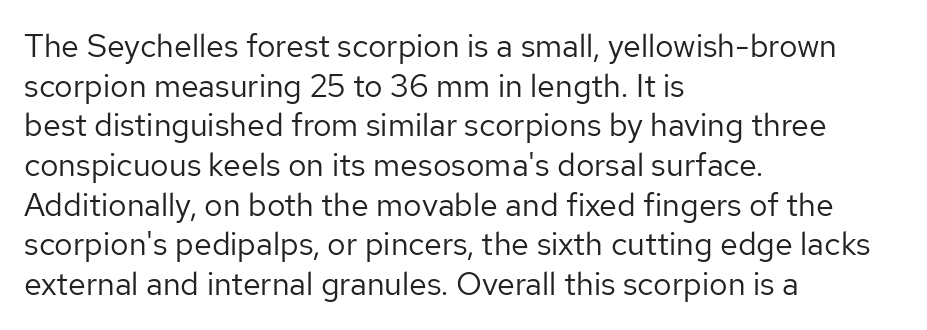
Heft: none added — not bold. A typesetter would mark this as roman, not italic. I'd call this a sans setting — the letters go barefoot. The paragraph has a hard left edge and a soft right edge.
